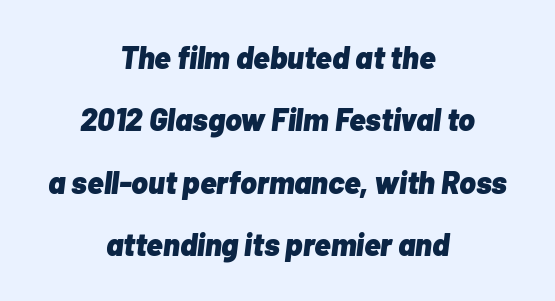
Q: Is the text bold? A: Yes.
Q: Is the text italic (slanted)? A: Yes, it leans right by about 7 degrees.
Q: Is the text underlined? A: No.
Q: How is the paragraph aligned? A: Centered.
Q: Is the spacing between letters normal or unusually wide? A: Normal.
Q: Is the spacing between lines tight, normal or loose? A: Loose.
Q: Width (condensed, normal, or wide)? A: Normal.
Q: Stroke contrast? A: Low.
Q: x-height? A: Medium.
Q: Monospaced? A: No.
